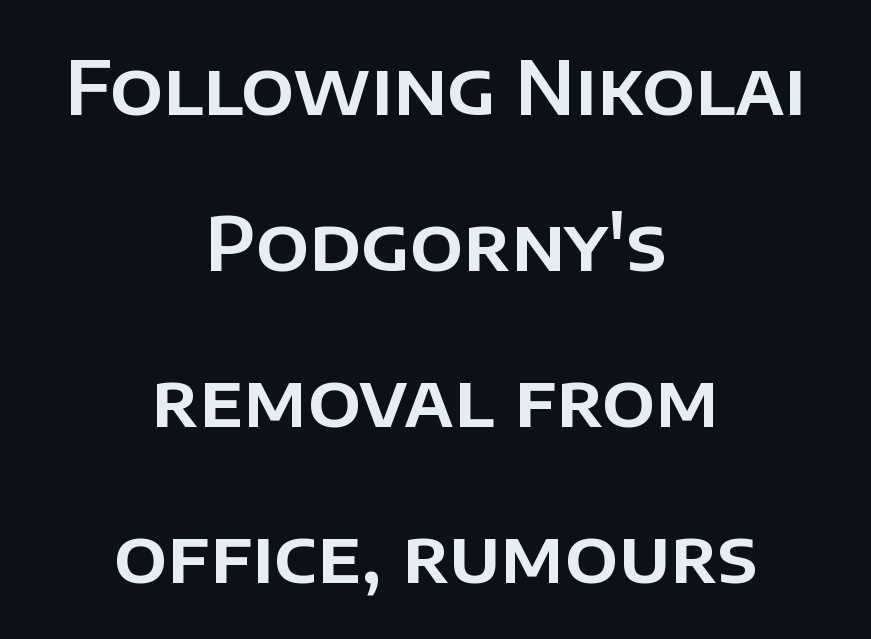
The image shows 74 px sans-serif type, upright; set centered, loose line spacing (2.11x), normal letter spacing, not underlined; low stroke contrast and a large x-height.
